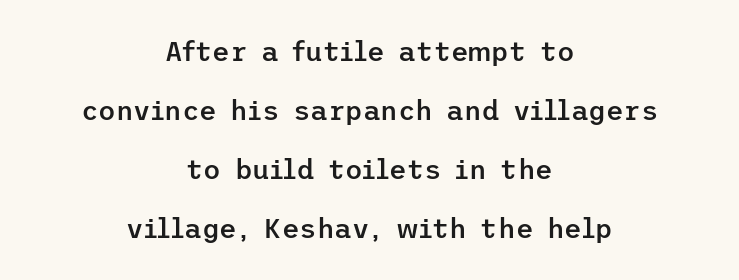
The image shows 27 px text type, upright; set centered, loose line spacing (2.18x), normal letter spacing, not underlined.
